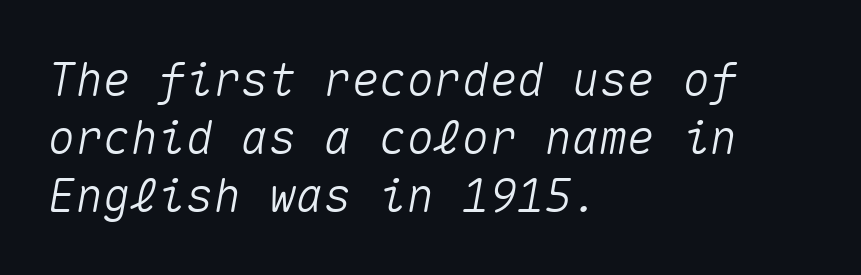
This sample uses an oblique cut, with every glyph tilted off the vertical. Each letter, wide or thin by design, is forced into the same width here. The compositor pushed each line to the left boundary. Caption: standard tracking, unaltered. Vertical spacing — default. Type without underlining.
